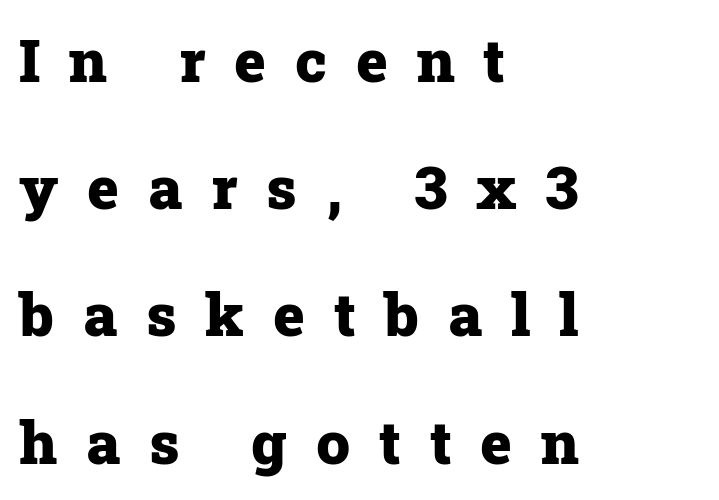
The image shows 60 px heavy serif type, upright; set left-aligned, loose line spacing (2.12x), unusually wide letter spacing (+0.48 em), not underlined; low stroke contrast and a medium x-height.
